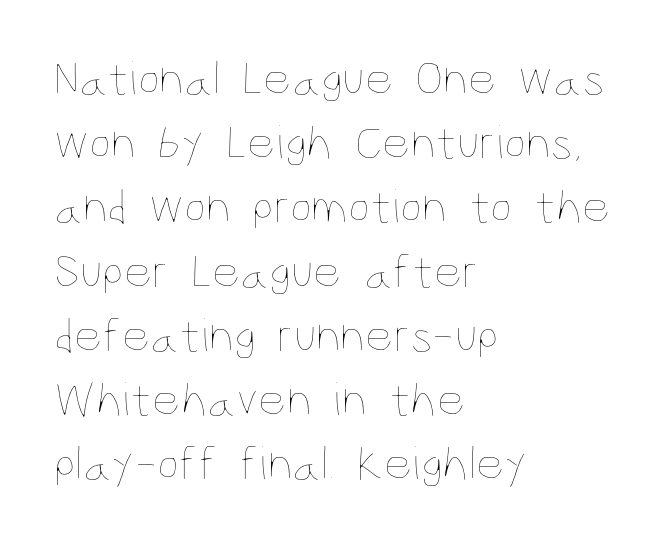
Q: Is the text bold? A: No.
Q: Is the text italic (slanted)? A: No, it is upright.
Q: Is the text underlined? A: No.
Q: How is the paragraph aligned? A: Left-aligned.
Q: Is the spacing between letters normal or unusually wide? A: Normal.
Q: Is the spacing between lines tight, normal or loose? A: Normal.
Q: Width (condensed, normal, or wide)? A: Condensed.
Q: Stroke contrast? A: Low.
Q: x-height? A: Large.
Q: Monospaced? A: No.
